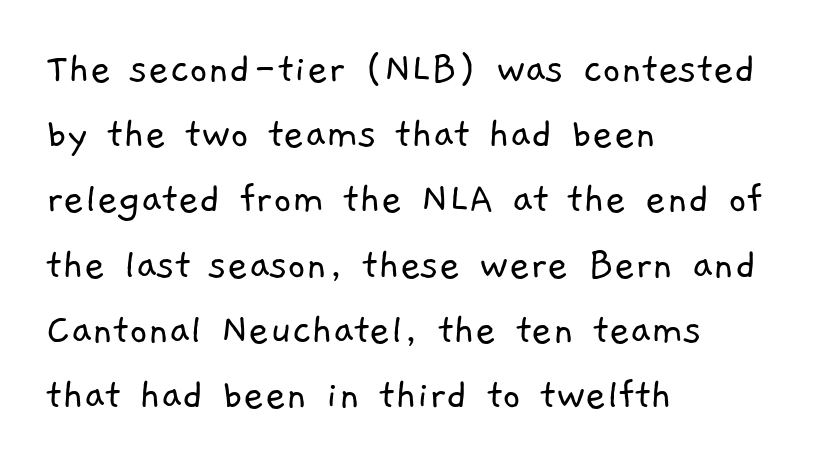
Q: Is the text bold? A: No.
Q: Is the typeface a serif or a sans-serif typeface? A: Sans-serif.
Q: Is the text underlined? A: No.
Q: How is the paragraph aligned? A: Left-aligned.
Q: Is the spacing between letters normal or unusually wide? A: Normal.
Q: Is the spacing between lines tight, normal or loose? A: Normal.
Q: Width (condensed, normal, or wide)? A: Normal.
Q: Stroke contrast? A: Low.
Q: x-height? A: Medium.
Q: Monospaced? A: No.
